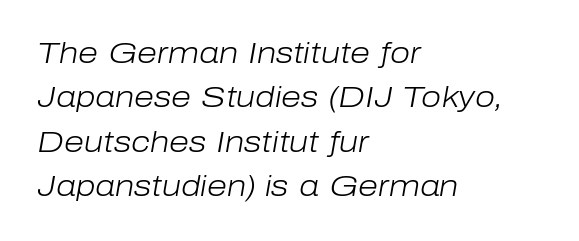
The image shows 29 px light type, italic (leaning right); set left-aligned, normal line spacing (1.53x), normal letter spacing, not underlined; low stroke contrast and a medium x-height.
